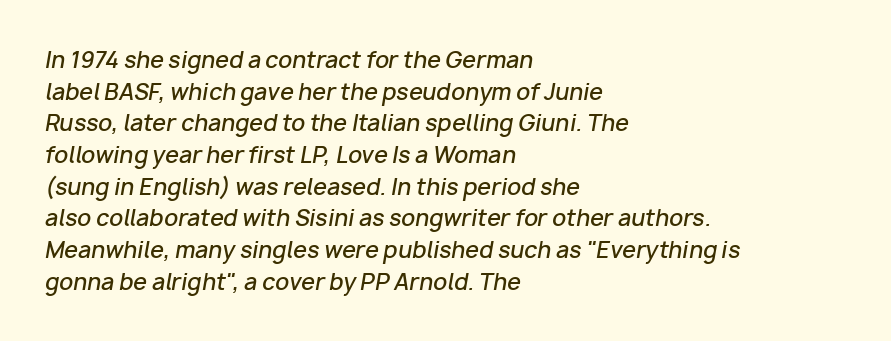
The image shows 22 px text type, italic (leaning right); set left-aligned, normal line spacing (1.44x), normal letter spacing, not underlined.
